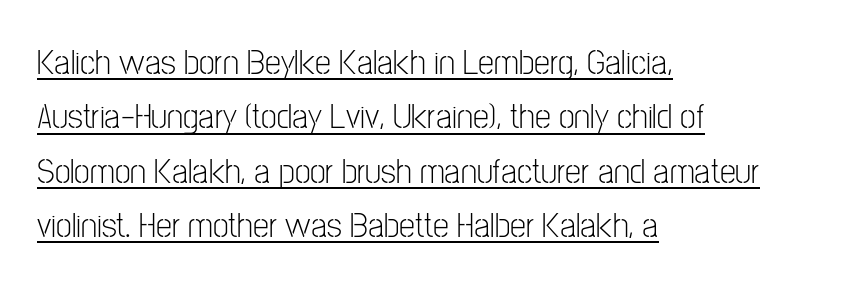
Caption: face not bold, strokes unweighted. Classification — sans serif. Normally led — the rows are evenly, conventionally spaced. A typesetter would call this zero additional tracking.
